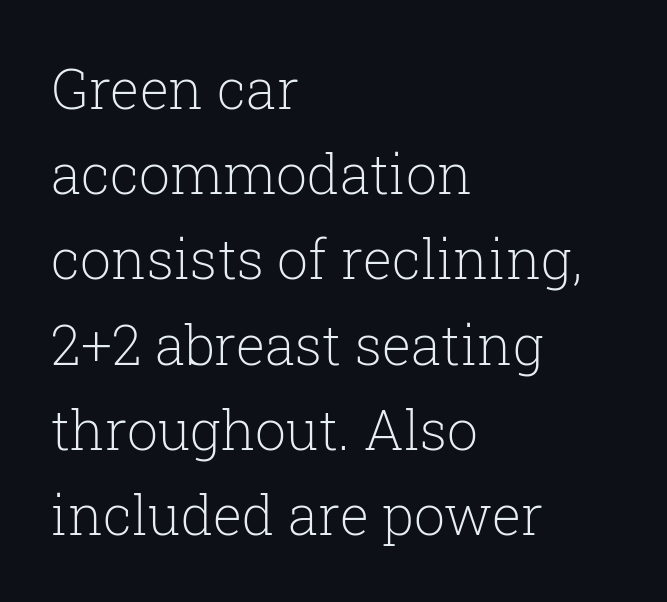
Q: Is the text bold? A: No.
Q: Is the text italic (slanted)? A: No, it is upright.
Q: Is the typeface a serif or a sans-serif typeface? A: Serif.
Q: Is the text underlined? A: No.
Q: How is the paragraph aligned? A: Left-aligned.
Q: Is the spacing between letters normal or unusually wide? A: Normal.
Q: Is the spacing between lines tight, normal or loose? A: Normal.
Q: Width (condensed, normal, or wide)? A: Normal.
Q: Stroke contrast? A: Low.
Q: x-height? A: Medium.
Q: Monospaced? A: No.
